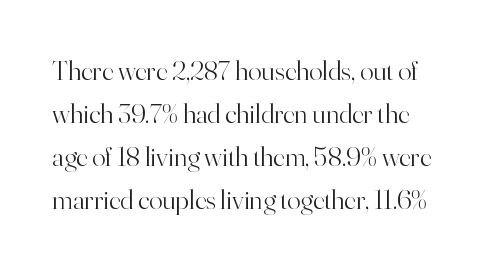
The image shows 28 px light serif type, upright; set normal line spacing (1.53x), normal letter spacing, not underlined; high stroke contrast and a small x-height.
